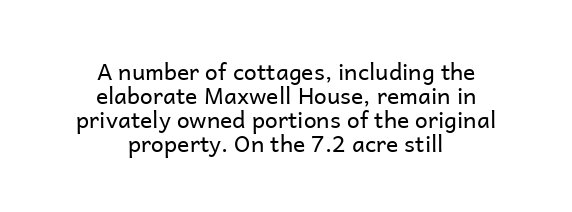
Q: Is the text bold? A: No.
Q: Is the text italic (slanted)? A: No, it is upright.
Q: Is the text underlined? A: No.
Q: How is the paragraph aligned? A: Centered.
Q: Is the spacing between letters normal or unusually wide? A: Normal.
Q: Is the spacing between lines tight, normal or loose? A: Tight.
